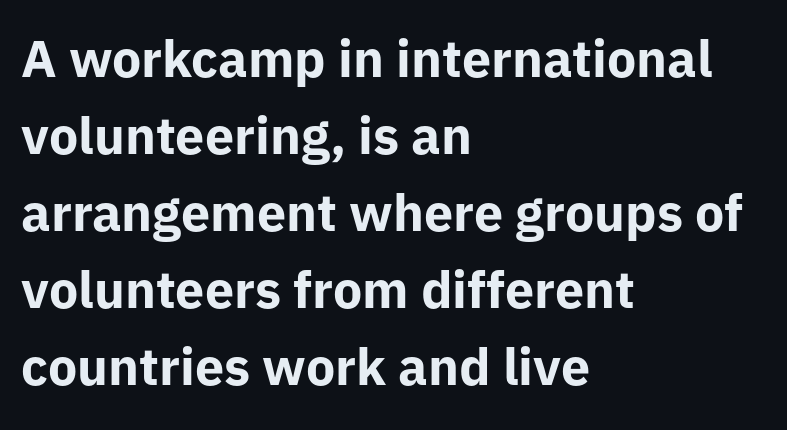
Descenders hang freely into open space. What weight is shown? A full bold with thick strokes. The text block is weighted toward the left margin, trailing off unevenly rightward. Posture: upright roman.
